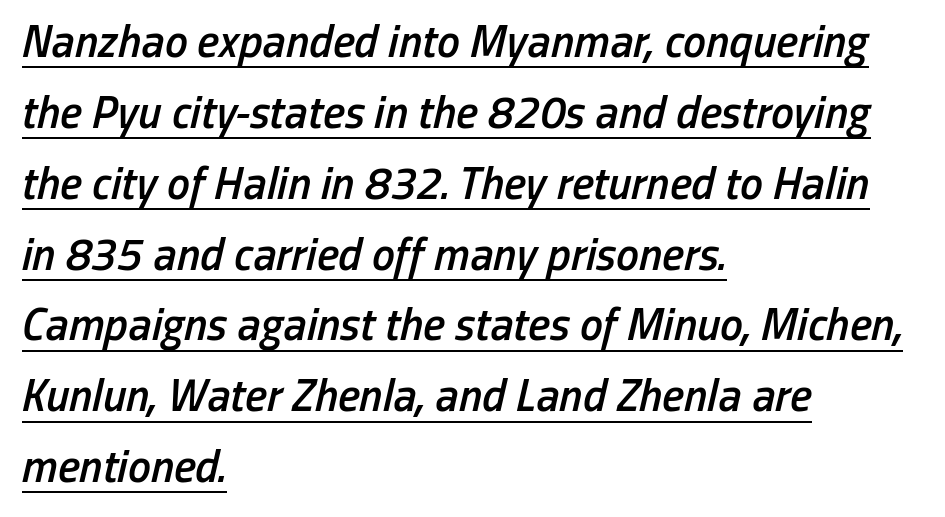
The image shows 46 px semibold, condensed type, italic (leaning right); set left-aligned, normal line spacing (1.54x), normal letter spacing, underlined; low stroke contrast and a medium x-height.
